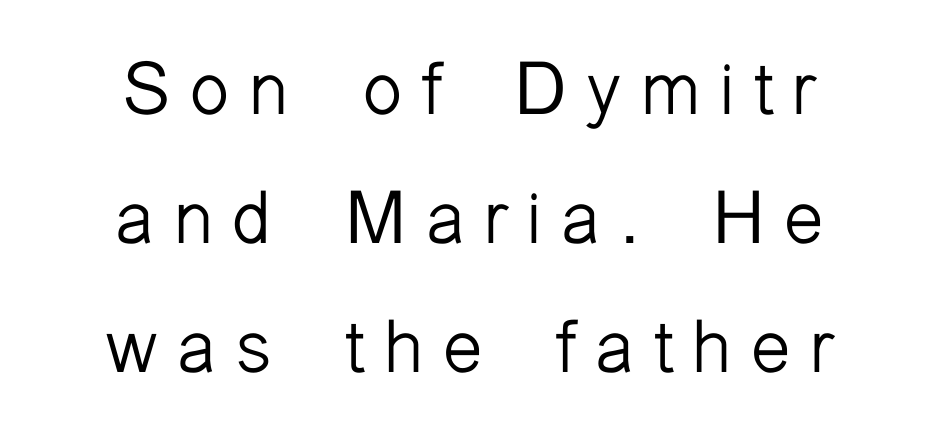
Q: Is the text bold? A: No.
Q: Is the text italic (slanted)? A: No, it is upright.
Q: Is the typeface a serif or a sans-serif typeface? A: Sans-serif.
Q: Is the text underlined? A: No.
Q: Is the spacing between letters normal or unusually wide? A: Unusually wide.
Q: Width (condensed, normal, or wide)? A: Normal.
Q: Stroke contrast? A: Low.
Q: x-height? A: Medium.
Q: Monospaced? A: No.
